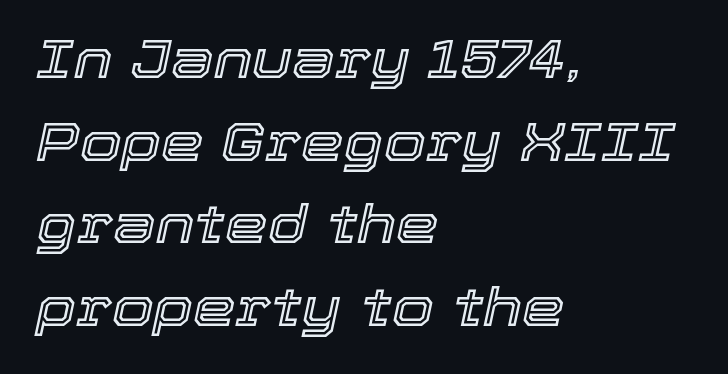
This sample is left-justified, so line endings fall wherever the words run out. A typesetter would mark this as italic. Do the characters align in a grid? No, the font is proportional. In terms of leading, this rendering sits right in the middle.
